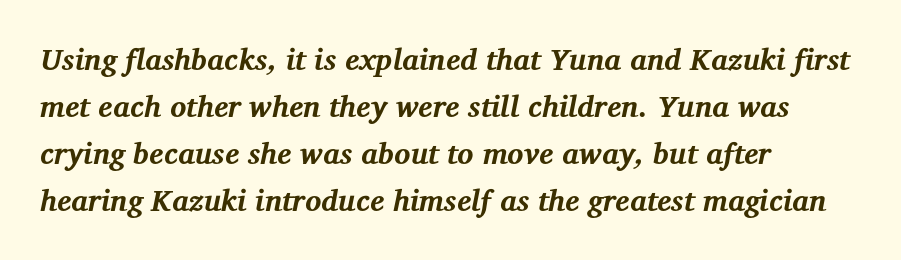
The image shows 30 px bold serif type, italic (leaning right); set left-aligned, normal line spacing (1.57x), normal letter spacing, not underlined; medium stroke contrast and a medium x-height.
